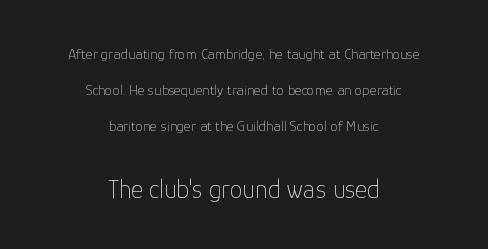
{"italic": "no", "bold": "no", "underline": "no", "align": "center", "line_spacing": "loose", "line_spacing_ratio": 2.4, "letter_spacing": "normal", "letter_spacing_em": 0.0, "larger_block": "second", "size_ratio": 1.73, "glyph_px": 26}
